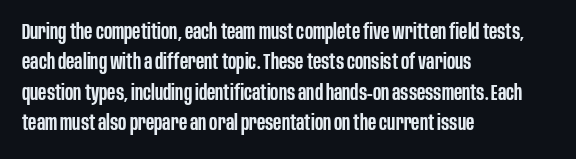
The image shows 21 px text type, upright; set left-aligned, normal line spacing (1.45x), normal letter spacing, not underlined.
